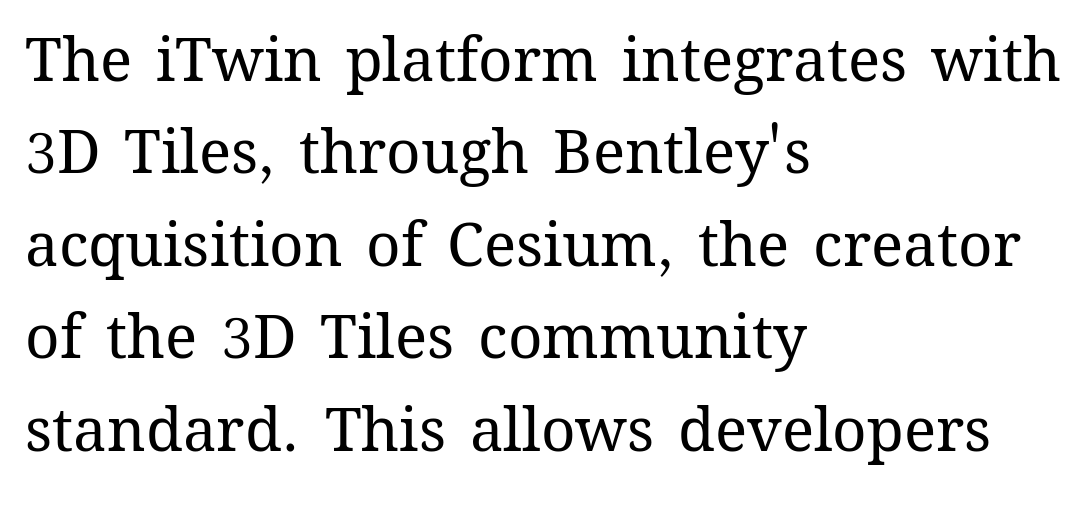
The image shows 60 px regular-weight type, upright; set left-aligned, normal line spacing (1.54x), normal letter spacing, not underlined; medium stroke contrast and a medium x-height.
